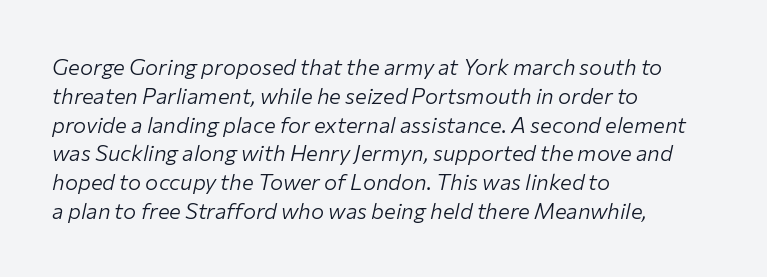
{"italic": "yes", "lean": "right", "slant_degrees": 12, "bold": "no", "underline": "no", "align": "left", "line_spacing": "normal", "line_spacing_ratio": 1.31, "letter_spacing": "normal", "letter_spacing_em": 0.0, "glyph_px": 22}
